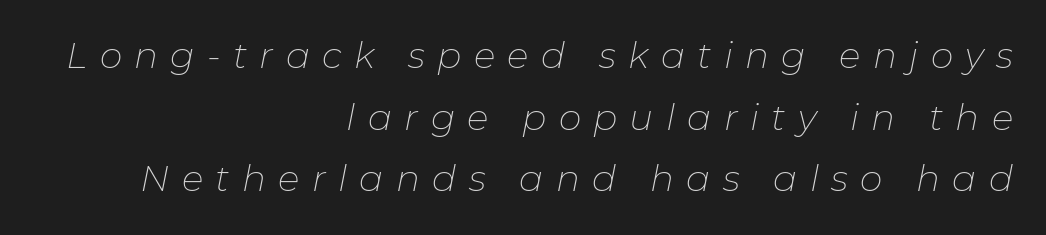
Tracking value appears strongly positive — letters spread wide. Stroke thickness stays within the range of a standard reading face or lighter. The whole block is typeset with a tilt. Typeset ragged left — the right edge is the straight one.
